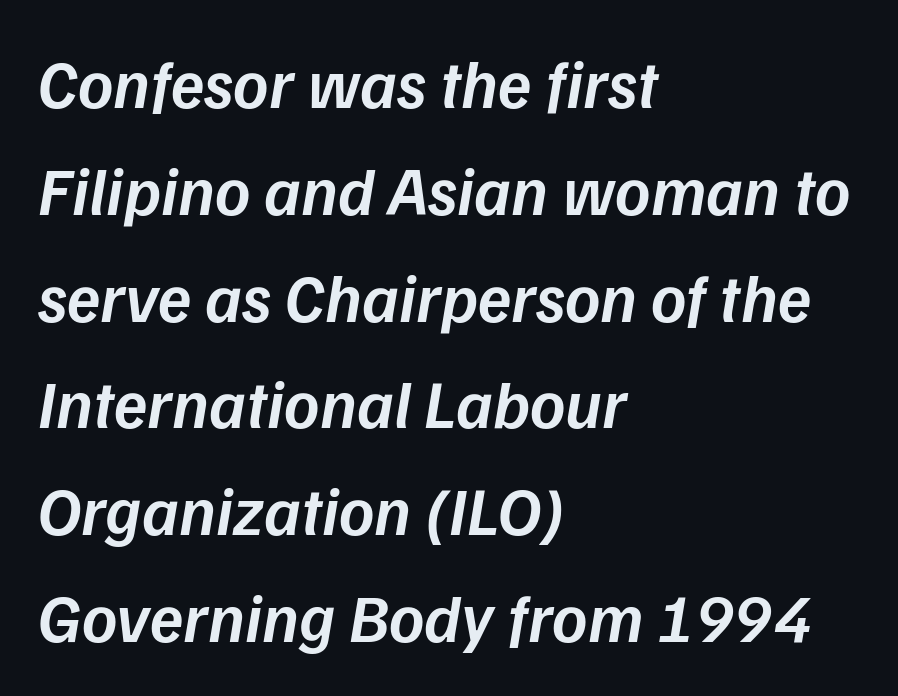
Each row of text sits above clean, open space. Where is the straight margin? On the left. Does extra space separate the letters? No, they use regular spacing. A typesetter would call this proportional, since set widths differ per character.
